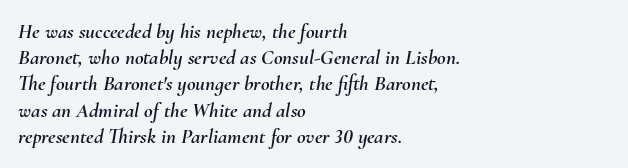
Q: Is the text italic (slanted)? A: Yes, it leans right by about 10 degrees.
Q: Is the text underlined? A: No.
Q: How is the paragraph aligned? A: Left-aligned.
Q: Is the spacing between letters normal or unusually wide? A: Normal.
Q: Is the spacing between lines tight, normal or loose? A: Normal.
